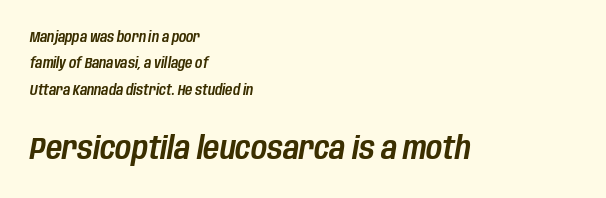
Rendered with sloped, italic letterforms. Tracking value appears to be zero — textbook default spacing. Layout note: lines flush left. Do the characters align in a grid? No, the font is proportional.
